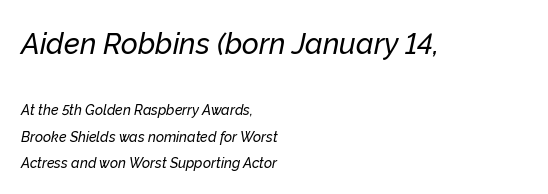
The vertical gap from one line to the next is large. The lines in this sample share a left origin and differ only in where they stop. Inter-character spacing is left at the font's built-in metrics. Here the designer chose a conventional face with non-uniform glyph widths.
